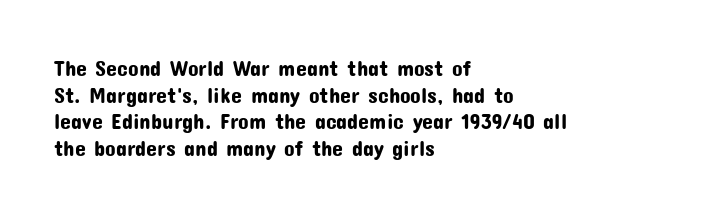
{"italic": "no", "underline": "no", "align": "left", "line_spacing_ratio": 1.21, "letter_spacing": "normal", "letter_spacing_em": 0.0, "glyph_px": 22}
